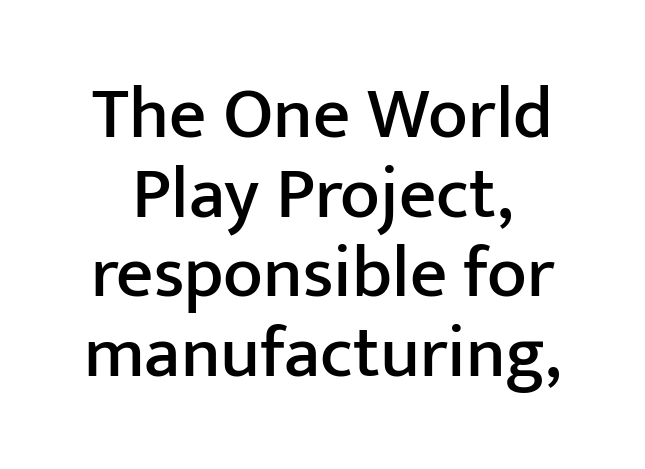
Vertical spacing — tight. You could call the tracking neutral — neither tight nor loose. Each row of text sits above clean, open space. Do the characters align in a grid? No, the font is proportional.
